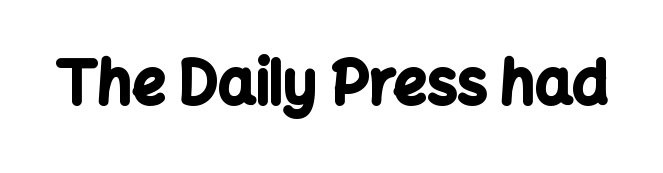
{"serif": "no", "italic": "no", "bold": "yes", "weight": "bold", "width": "normal", "stroke_contrast": "low", "x_height": "medium", "monospaced": "no", "underline": "no", "letter_spacing": "normal", "letter_spacing_em": 0.0, "glyph_px": 59}
